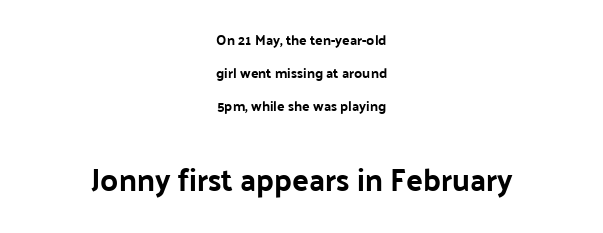
The image shows 31 px bold sans-serif type, upright; set centered, loose line spacing (2.36x), normal letter spacing, not underlined; the second (bottom) block is 2.21x larger; low stroke contrast and a medium x-height.
